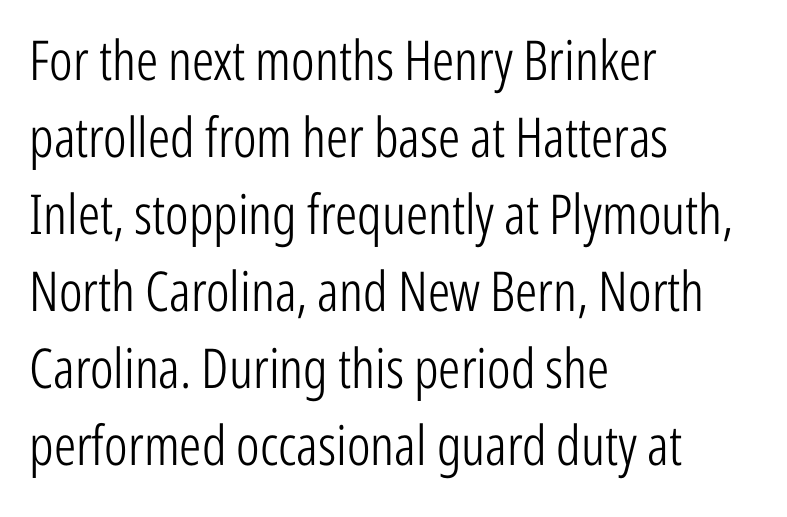
The image shows 55 px light, condensed sans-serif type, upright; set left-aligned, normal line spacing (1.4x), normal letter spacing, not underlined; low stroke contrast and a medium x-height.
